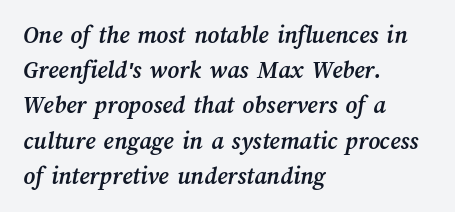
{"bold": "yes", "underline": "no", "align": "left", "line_spacing": "normal", "line_spacing_ratio": 1.41, "letter_spacing": "normal", "letter_spacing_em": 0.0, "glyph_px": 25}
